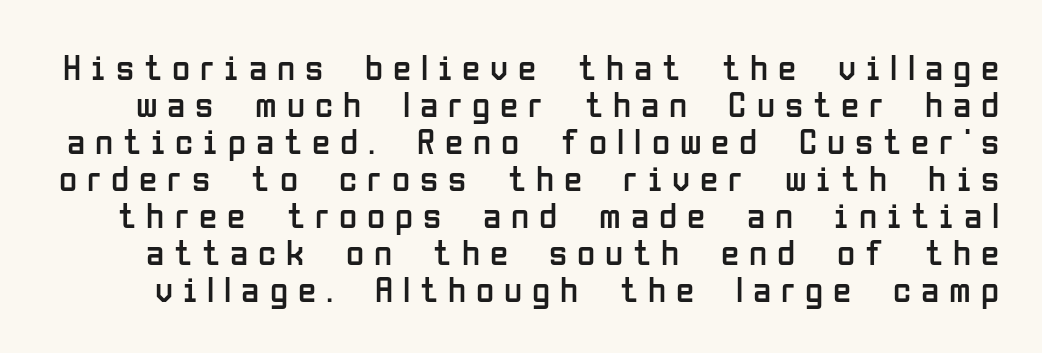
The image shows 37 px regular-weight, condensed sans-serif type, upright; set tight line spacing (1.0x), unusually wide letter spacing (+0.27 em), not underlined; low stroke contrast and a medium x-height.
